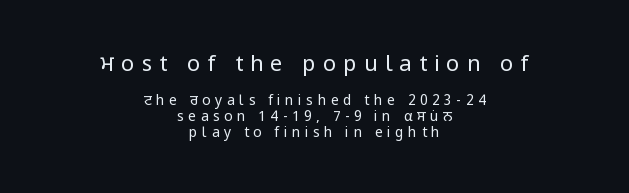
The image shows 22 px text type, upright; set centered, tight line spacing (1.12x), unusually wide letter spacing (+0.32 em), not underlined; the first (top) block is 1.57x larger.
